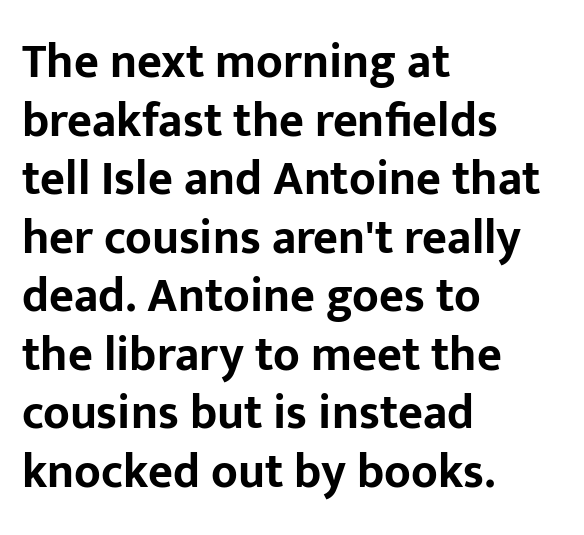
{"serif": "no", "italic": "no", "bold": "yes", "weight": "bold", "width": "normal", "stroke_contrast": "low", "x_height": "medium", "monospaced": "no", "underline": "no", "align": "left", "line_spacing_ratio": 1.22, "letter_spacing": "normal", "letter_spacing_em": 0.0, "glyph_px": 48}
